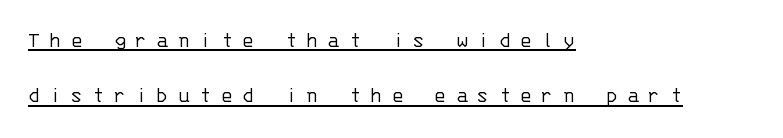
{"italic": "no", "bold": "no", "underline": "yes", "align": "left", "line_spacing": "loose", "line_spacing_ratio": 2.41, "letter_spacing": "wide", "letter_spacing_em": 0.39, "glyph_px": 23}
